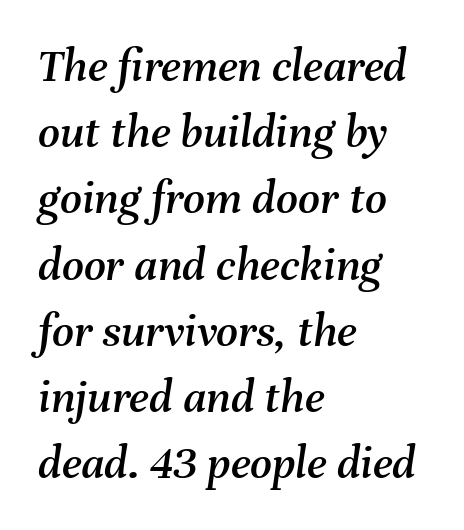
{"italic": "yes", "lean": "right", "slant_degrees": 8, "width": "normal", "stroke_contrast": "medium", "x_height": "medium", "monospaced": "no", "underline": "no", "align": "left", "line_spacing": "normal", "line_spacing_ratio": 1.38, "letter_spacing": "normal", "letter_spacing_em": 0.0, "glyph_px": 48}
